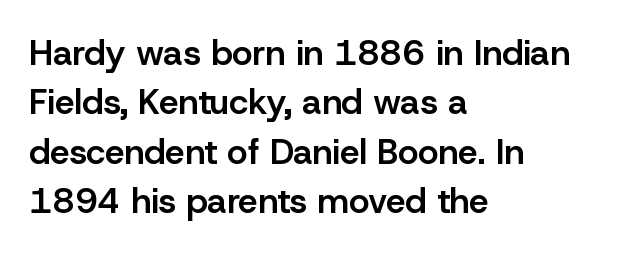
Q: Is the text bold? A: Semi-bold.
Q: Is the text italic (slanted)? A: No, it is upright.
Q: Is the typeface a serif or a sans-serif typeface? A: Sans-serif.
Q: Is the text underlined? A: No.
Q: How is the paragraph aligned? A: Left-aligned.
Q: Is the spacing between letters normal or unusually wide? A: Normal.
Q: Is the spacing between lines tight, normal or loose? A: Normal.
Q: Width (condensed, normal, or wide)? A: Normal.
Q: Stroke contrast? A: Low.
Q: x-height? A: Medium.
Q: Monospaced? A: No.
